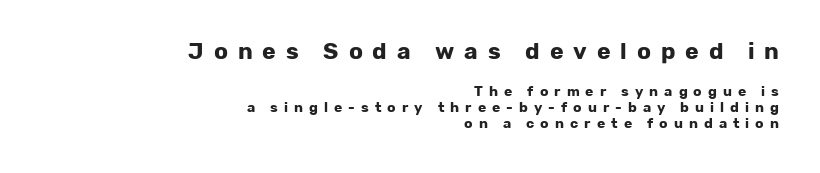
Does the lettering tilt? It doesn't — this is upright. If you squint, the top block still reads clearly — it's the larger of the two. This sample uses expanded letter spacing, leaving extra air between glyphs. The baseline area is clear. Chunky letters — that's bold for sure.
